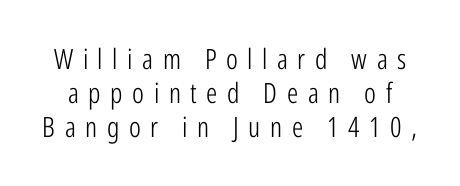
Q: Is the text bold? A: No.
Q: Is the text italic (slanted)? A: No, it is upright.
Q: Is the typeface a serif or a sans-serif typeface? A: Sans-serif.
Q: Is the text underlined? A: No.
Q: Is the spacing between letters normal or unusually wide? A: Unusually wide.
Q: Width (condensed, normal, or wide)? A: Condensed.
Q: Stroke contrast? A: Low.
Q: x-height? A: Medium.
Q: Monospaced? A: No.
